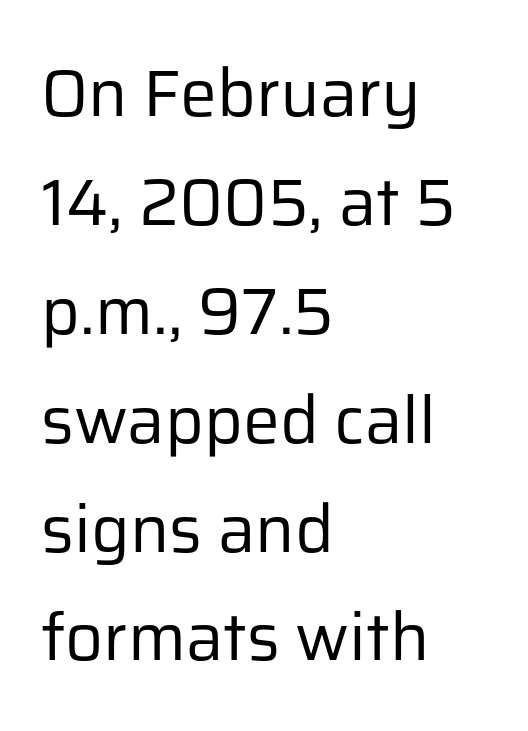
The image shows 66 px regular-weight sans-serif type, upright; set left-aligned, normal line spacing (1.65x), normal letter spacing, not underlined; low stroke contrast and a medium x-height.
